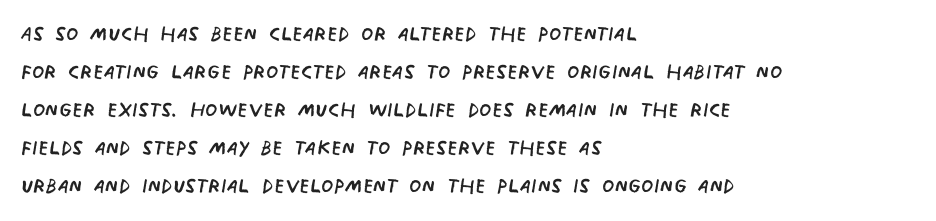
No heavy texture on the line: the type isn't bold. Grotesque or geometric, the face here clearly has no serifs. Quick note: underline off. Is the letter spacing exaggerated? No — it looks like the ordinary default. The designer left line spacing at the default.
